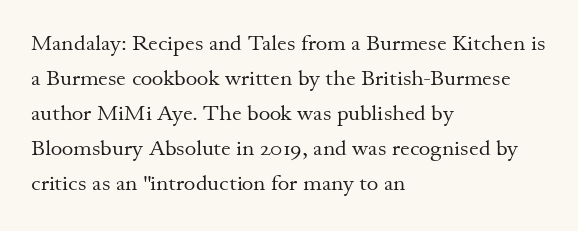
Every stem runs plumb, perpendicular to the baseline. Ink coverage per letter is moderate at most. Does extra space separate the letters? No, they use regular spacing. Line starts are locked; line ends wander. If you measured baseline to baseline, you'd find a middling distance.
